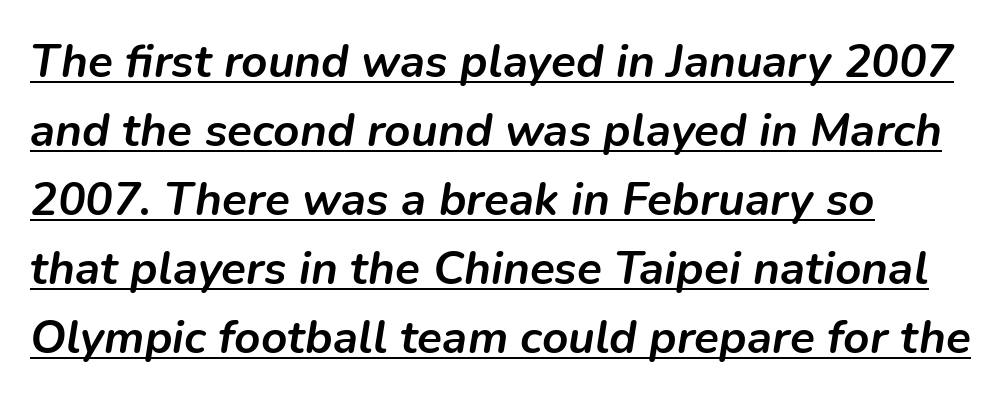
Every row of glyphs begins at an identical x-position on the left. Has an underline been added? It has. Words appear dense and cohesive because spacing is normal. Notice how the stems are inclined rather than vertical — that's the hallmark of italics. Normally led — the rows are evenly, conventionally spaced.
